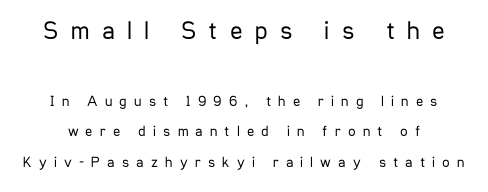
The image shows 26 px text type, upright; set loose line spacing (2.04x), unusually wide letter spacing (+0.48 em), not underlined; the first (top) block is 1.73x larger.
